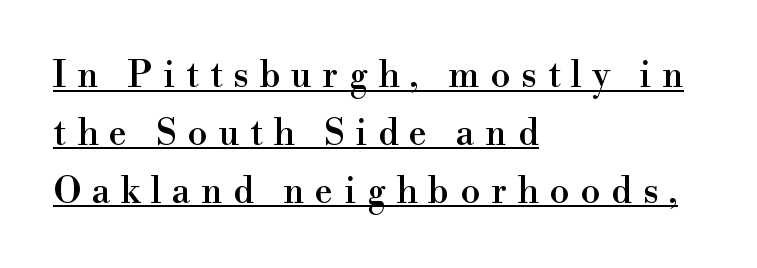
{"serif": "yes", "italic": "no", "width": "normal", "x_height": "small", "monospaced": "no", "underline": "yes", "align": "left", "line_spacing": "normal", "line_spacing_ratio": 1.61, "letter_spacing": "wide", "letter_spacing_em": 0.3, "glyph_px": 36}
